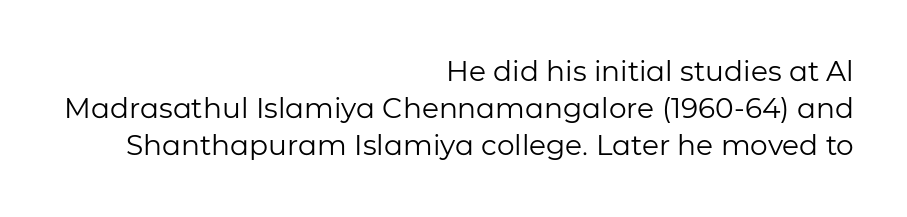
The image shows 28 px regular-weight sans-serif type, upright; set right-aligned, normal line spacing (1.33x), normal letter spacing, not underlined; low stroke contrast and a medium x-height.
